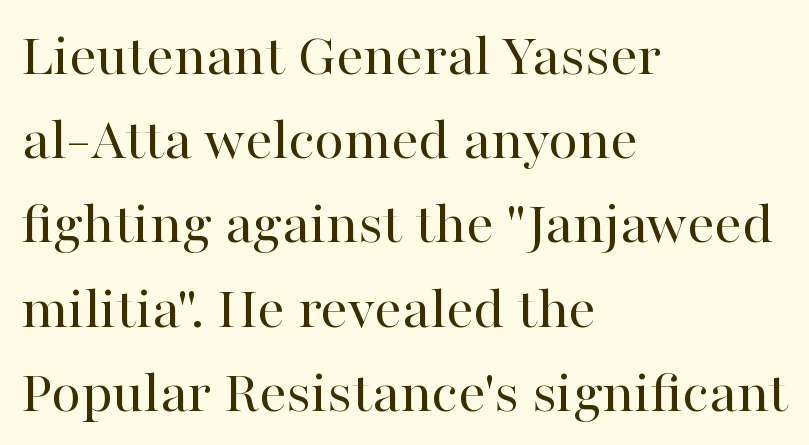
The image shows 61 px regular-weight serif type, upright; set left-aligned, normal line spacing (1.38x), normal letter spacing, not underlined; high stroke contrast and a medium x-height.
